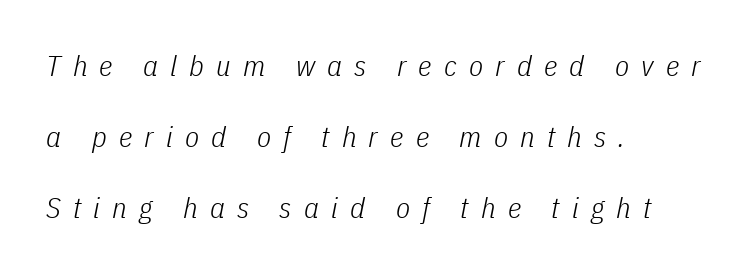
The image shows 29 px light, condensed type, italic (leaning right); set left-aligned, loose line spacing (2.44x), unusually wide letter spacing (+0.42 em), not underlined; low stroke contrast and a medium x-height.
